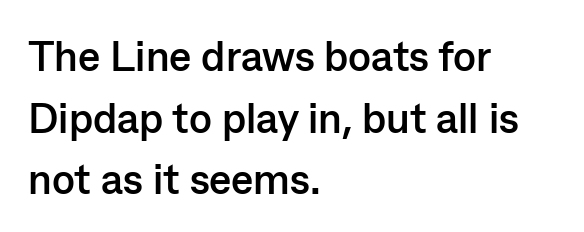
Q: Is the text bold? A: Yes.
Q: Is the text italic (slanted)? A: No, it is upright.
Q: Is the typeface a serif or a sans-serif typeface? A: Sans-serif.
Q: Is the text underlined? A: No.
Q: How is the paragraph aligned? A: Left-aligned.
Q: Is the spacing between letters normal or unusually wide? A: Normal.
Q: Is the spacing between lines tight, normal or loose? A: Normal.
Q: Width (condensed, normal, or wide)? A: Normal.
Q: Stroke contrast? A: Low.
Q: x-height? A: Medium.
Q: Monospaced? A: No.
